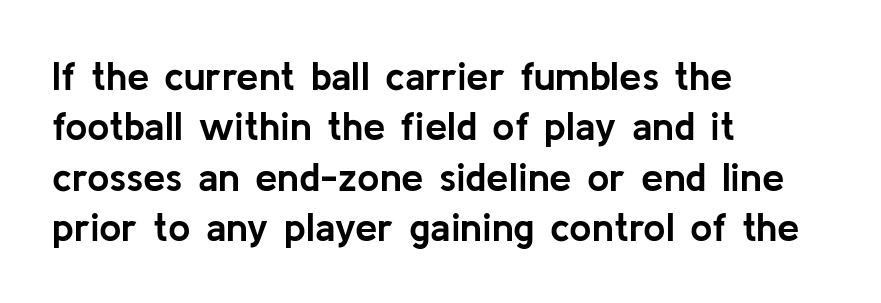
Q: Is the text bold? A: Yes.
Q: Is the text italic (slanted)? A: No, it is upright.
Q: Is the typeface a serif or a sans-serif typeface? A: Sans-serif.
Q: Is the text underlined? A: No.
Q: How is the paragraph aligned? A: Left-aligned.
Q: Is the spacing between letters normal or unusually wide? A: Normal.
Q: Is the spacing between lines tight, normal or loose? A: Normal.
Q: Width (condensed, normal, or wide)? A: Normal.
Q: Stroke contrast? A: Low.
Q: x-height? A: Medium.
Q: Monospaced? A: No.
